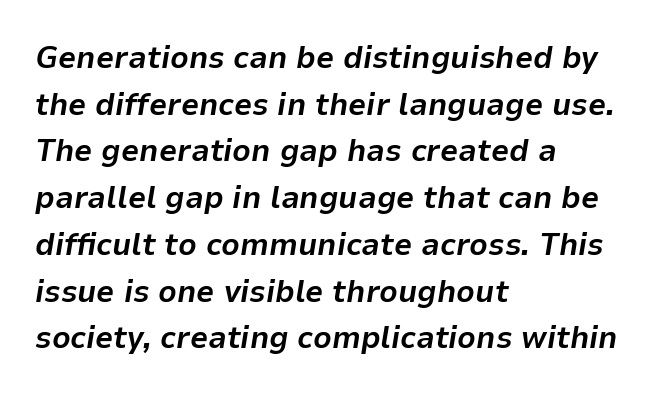
{"italic": "yes", "lean": "right", "slant_degrees": 9, "bold": "yes", "weight": "bold", "width": "normal", "stroke_contrast": "low", "x_height": "medium", "monospaced": "no", "underline": "no", "align": "left", "line_spacing": "normal", "line_spacing_ratio": 1.46, "letter_spacing": "normal", "letter_spacing_em": 0.0, "glyph_px": 32}
